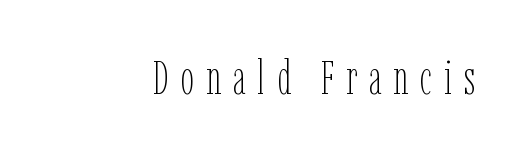
The image shows 48 px thin, condensed type, upright; set unusually wide letter spacing (+0.24 em), not underlined; low stroke contrast and a medium x-height.
